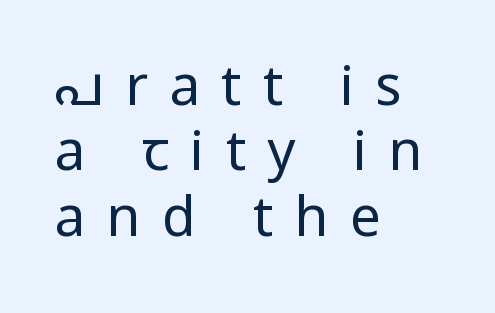
Q: Is the text bold? A: No.
Q: Is the text italic (slanted)? A: No, it is upright.
Q: Is the typeface a serif or a sans-serif typeface? A: Sans-serif.
Q: Is the text underlined? A: No.
Q: How is the paragraph aligned? A: Left-aligned.
Q: Is the spacing between letters normal or unusually wide? A: Unusually wide.
Q: Width (condensed, normal, or wide)? A: Condensed.
Q: Stroke contrast? A: Low.
